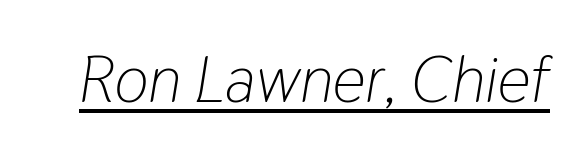
{"italic": "yes", "lean": "right", "slant_degrees": 9, "bold": "no", "weight": "light", "width": "condensed", "stroke_contrast": "low", "x_height": "medium", "monospaced": "no", "underline": "yes", "letter_spacing": "normal", "letter_spacing_em": 0.0, "glyph_px": 65}
